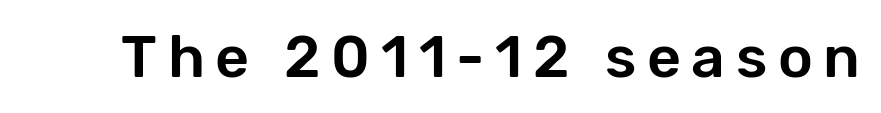
{"serif": "no", "italic": "no", "width": "normal", "stroke_contrast": "low", "x_height": "medium", "monospaced": "no", "underline": "no", "glyph_px": 59}
